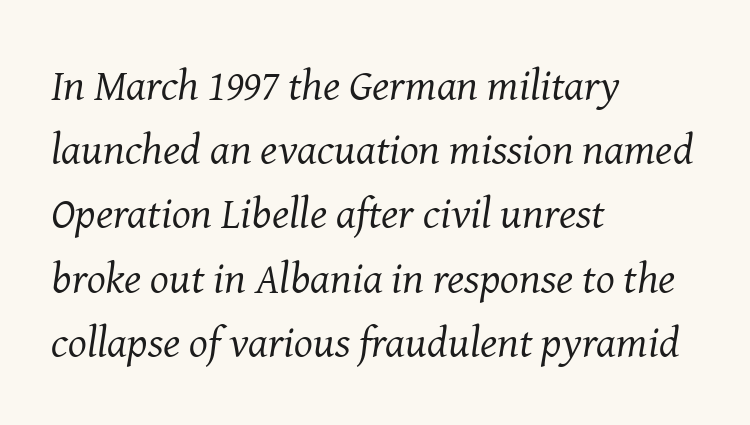
The image shows 44 px regular-weight serif type, italic (leaning right); set left-aligned, normal line spacing (1.46x), normal letter spacing, not underlined; medium stroke contrast and a medium x-height.
